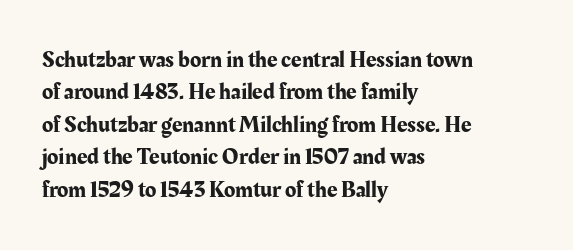
The image shows 23 px text type, upright; set left-aligned, normal line spacing (1.41x), normal letter spacing, not underlined.
